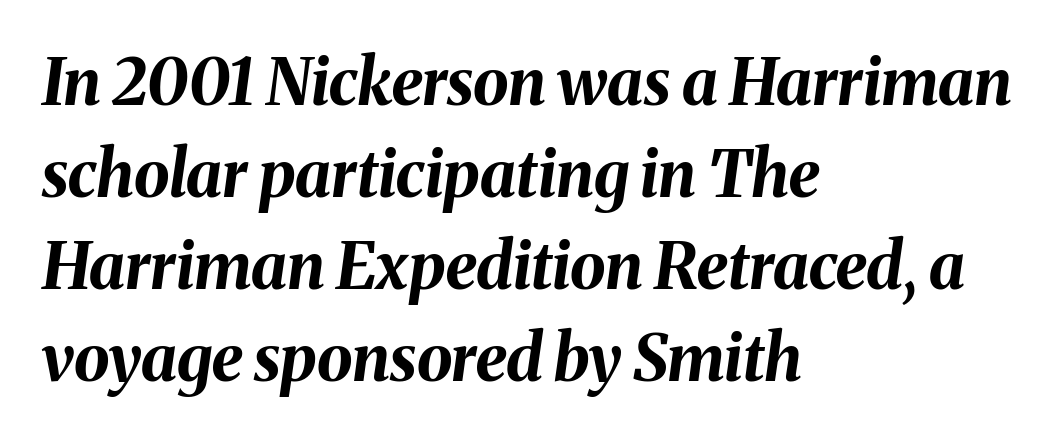
The image shows 64 px bold type, italic (leaning right); set left-aligned, normal line spacing (1.44x), normal letter spacing, not underlined; medium stroke contrast and a medium x-height.
